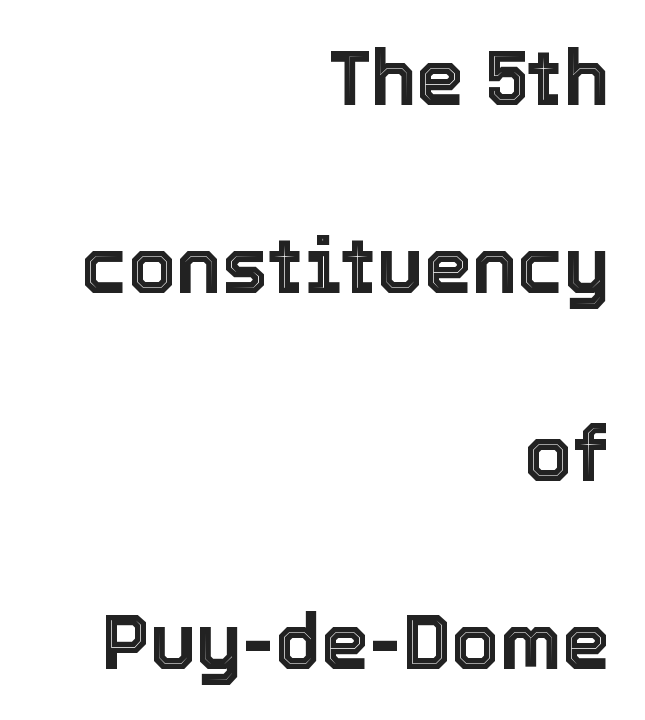
The image shows 77 px text type, upright; set right-aligned, loose line spacing (2.44x), normal letter spacing, not underlined; a medium x-height.
